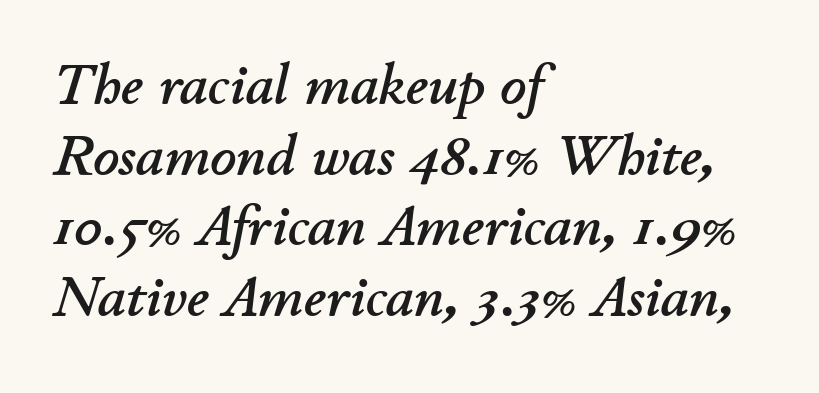
The image shows 57 px text type, italic (leaning right); set left-aligned, line spacing 1.24x, normal letter spacing, not underlined; low stroke contrast and a small x-height.
